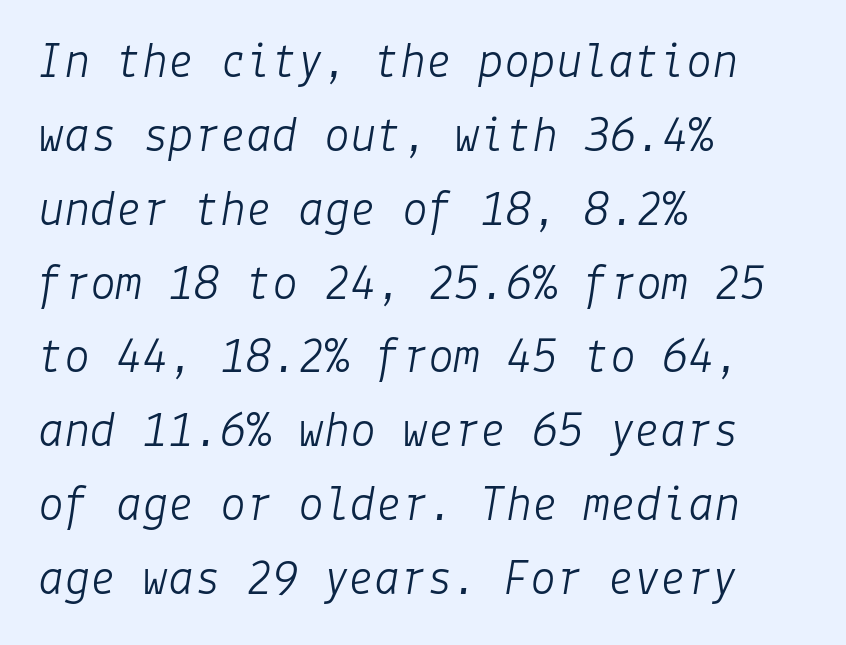
Slanted lettering throughout. The words here are not underlined. In CSS terms this would be text-align: left. Nothing unusual about the tracking: characters are spaced as the font intends. Bold? No — there's no thickening of the strokes.
